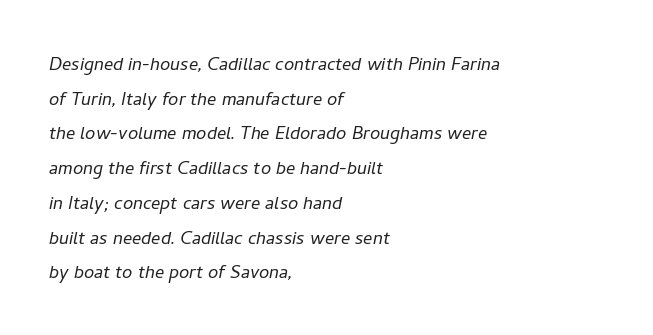
The image shows 23 px text type, italic (leaning right); set left-aligned, normal line spacing (1.51x), normal letter spacing, not underlined.
